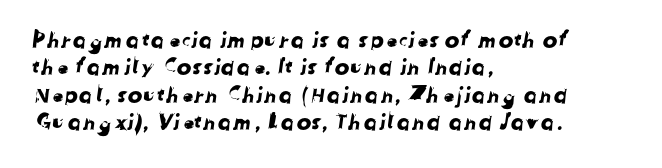
{"underline": "no", "align": "left", "line_spacing": "normal", "line_spacing_ratio": 1.25, "letter_spacing": "normal", "letter_spacing_em": 0.0, "glyph_px": 22}
